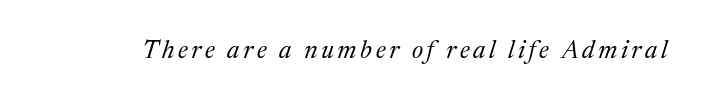
Q: Is the text bold? A: No.
Q: Is the text italic (slanted)? A: Yes, it leans right by about 17 degrees.
Q: Is the text underlined? A: No.
